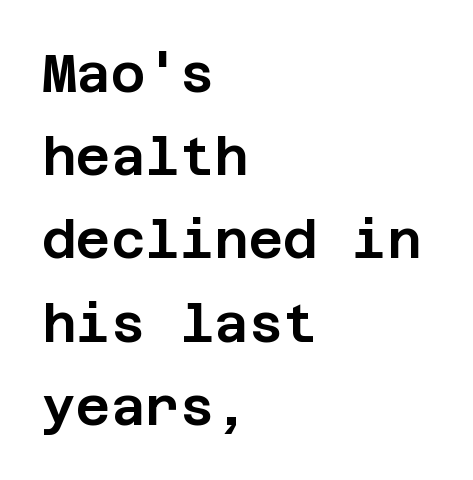
The image shows 53 px sans-serif type, upright; set left-aligned, normal line spacing (1.57x), normal letter spacing, not underlined; low stroke contrast and a large x-height.
